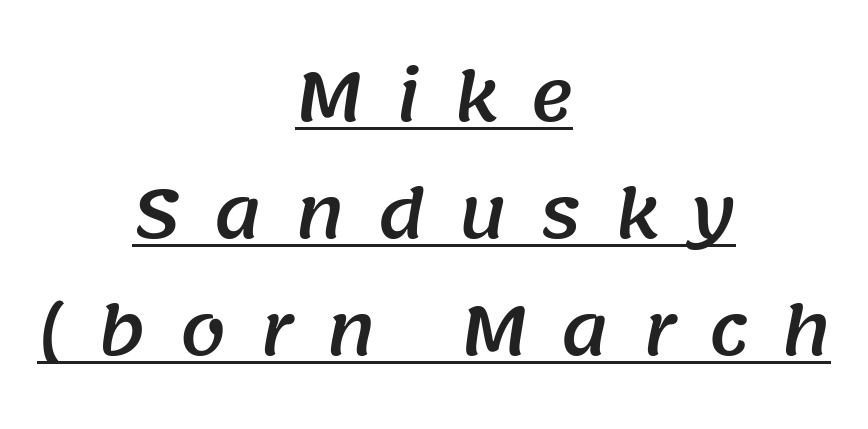
{"serif": "no", "width": "normal", "stroke_contrast": "medium", "x_height": "large", "monospaced": "no", "underline": "yes", "align": "center", "line_spacing_ratio": 1.77, "letter_spacing": "wide", "letter_spacing_em": 0.49, "glyph_px": 66}
